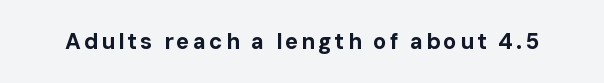
{"italic": "no", "bold": "yes", "underline": "no", "glyph_px": 22}
